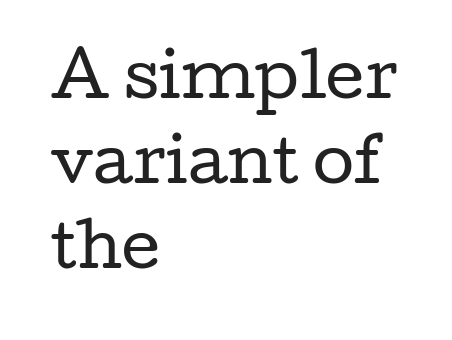
Q: Is the text bold? A: No.
Q: Is the text italic (slanted)? A: No, it is upright.
Q: Is the typeface a serif or a sans-serif typeface? A: Serif.
Q: Is the text underlined? A: No.
Q: How is the paragraph aligned? A: Left-aligned.
Q: Is the spacing between letters normal or unusually wide? A: Normal.
Q: Is the spacing between lines tight, normal or loose? A: Normal.
Q: Width (condensed, normal, or wide)? A: Wide.
Q: Stroke contrast? A: Low.
Q: x-height? A: Medium.
Q: Monospaced? A: No.
